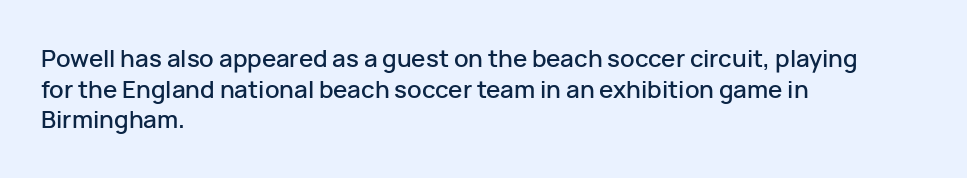
Q: Is the text italic (slanted)? A: No, it is upright.
Q: Is the text underlined? A: No.
Q: How is the paragraph aligned? A: Left-aligned.
Q: Is the spacing between letters normal or unusually wide? A: Normal.
Q: Is the spacing between lines tight, normal or loose? A: Normal.
